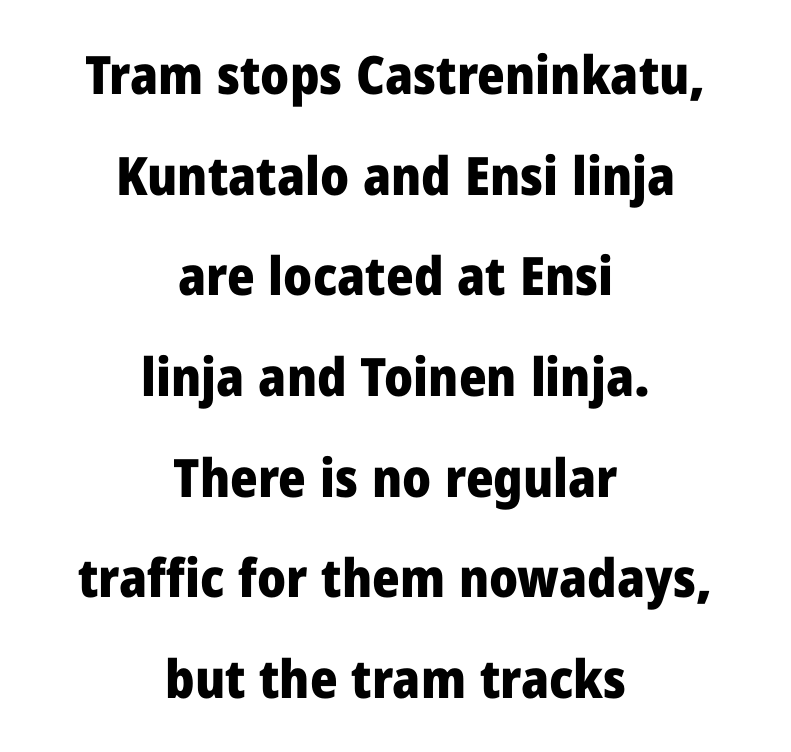
{"serif": "no", "italic": "no", "bold": "yes", "weight": "heavy", "width": "normal", "stroke_contrast": "low", "x_height": "medium", "monospaced": "no", "underline": "no", "align": "center", "line_spacing": "loose", "line_spacing_ratio": 1.9, "letter_spacing": "normal", "letter_spacing_em": 0.0, "glyph_px": 53}
